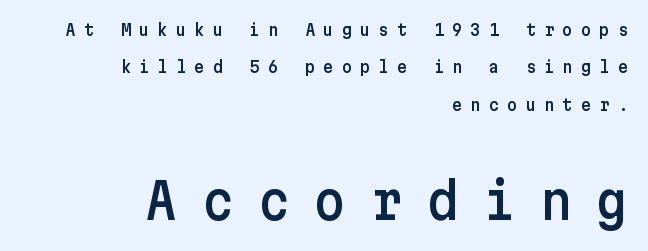
The compositor pushed each line to the right boundary. The lines are spread far apart with generous leading. The area under the type is left untouched. Glyph-to-glyph distance is far greater than everyday printed text. Check where the strokes stop: nothing finishes them off — pure sans.
